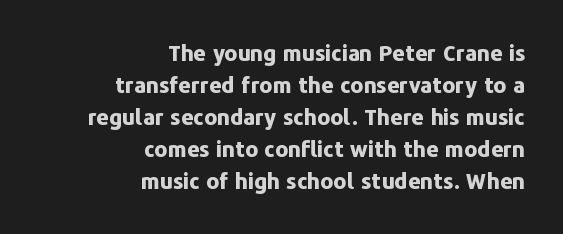
{"italic": "no", "bold": "yes", "underline": "no", "align": "right", "line_spacing": "normal", "line_spacing_ratio": 1.46, "letter_spacing": "normal", "letter_spacing_em": 0.0, "glyph_px": 22}
